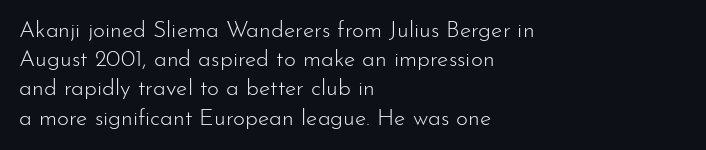
{"italic": "no", "bold": "no", "underline": "no", "align": "left", "line_spacing": "normal", "line_spacing_ratio": 1.27, "letter_spacing": "normal", "letter_spacing_em": 0.0, "glyph_px": 23}
